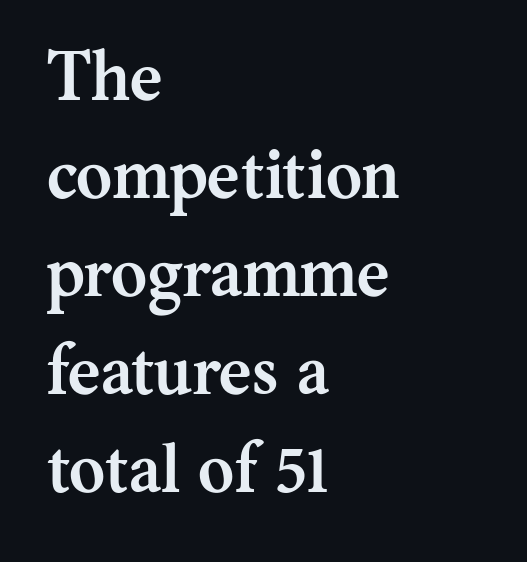
The image shows 69 px semibold serif type, upright; set left-aligned, normal line spacing (1.42x), normal letter spacing, not underlined; medium stroke contrast and a medium x-height.
